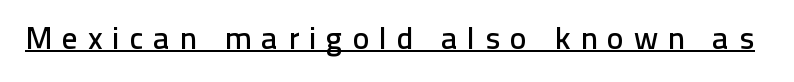
Spacing between characters has been opened up far beyond the box default. Underlined type. Rendered with straight, roman letterforms. Typographically, this falls in the sans-serif category. The rendering uses natural spacing where letterforms have individual widths.
